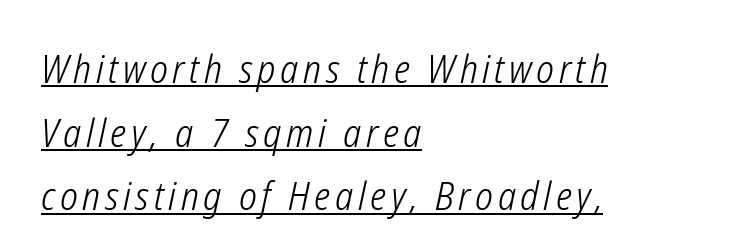
The glyphs look as if they've been sheared to an angle. This block has exactly the height ordinary leading produces. The glyphs are accompanied by a horizontal stroke just below them. The cut favours lightness, reaching ordinary text weight at its darkest.
